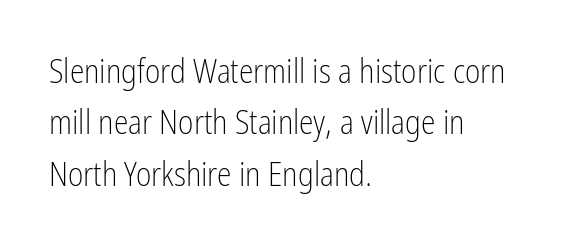
Q: Is the text bold? A: No.
Q: Is the text italic (slanted)? A: No, it is upright.
Q: Is the typeface a serif or a sans-serif typeface? A: Sans-serif.
Q: Is the text underlined? A: No.
Q: How is the paragraph aligned? A: Left-aligned.
Q: Is the spacing between letters normal or unusually wide? A: Normal.
Q: Is the spacing between lines tight, normal or loose? A: Normal.
Q: Width (condensed, normal, or wide)? A: Condensed.
Q: Stroke contrast? A: Low.
Q: x-height? A: Medium.
Q: Monospaced? A: No.
